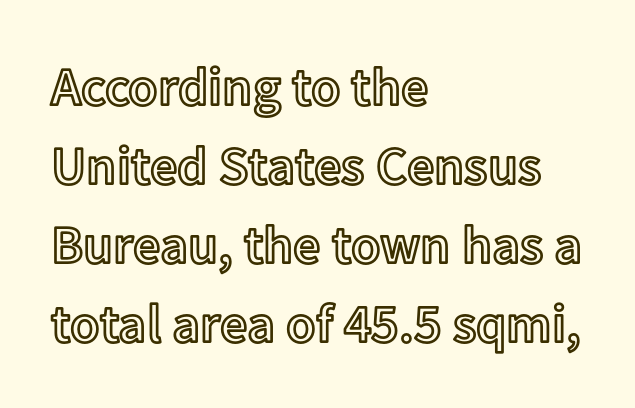
The image shows 54 px text type, upright; set left-aligned, normal line spacing (1.46x), normal letter spacing, not underlined; a medium x-height.
